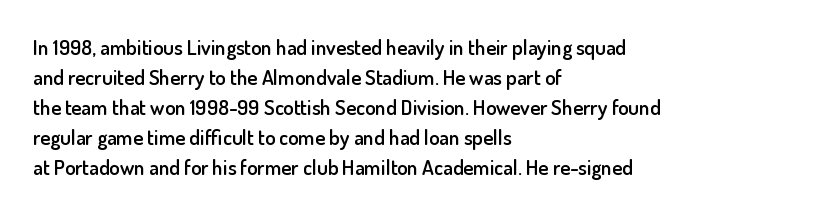
Q: Is the text bold? A: Semi-bold.
Q: Is the text italic (slanted)? A: No, it is upright.
Q: Is the text underlined? A: No.
Q: How is the paragraph aligned? A: Left-aligned.
Q: Is the spacing between letters normal or unusually wide? A: Normal.
Q: Is the spacing between lines tight, normal or loose? A: Normal.
